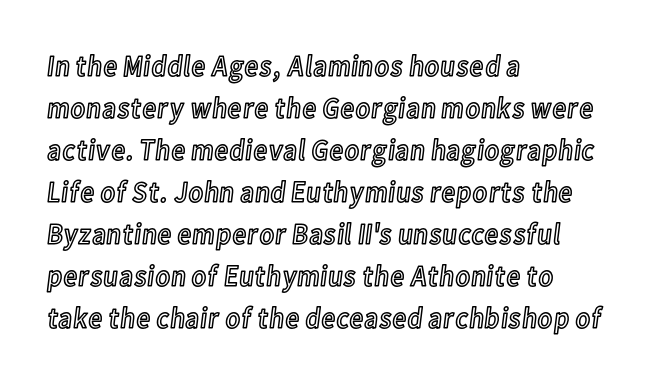
{"width": "condensed", "x_height": "medium", "monospaced": "no", "underline": "no", "align": "left", "line_spacing": "normal", "line_spacing_ratio": 1.4, "letter_spacing": "normal", "letter_spacing_em": 0.0, "glyph_px": 30}
